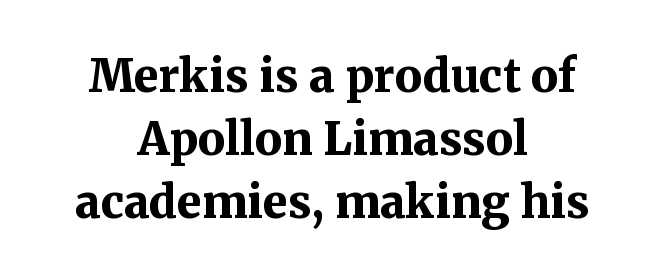
Q: Is the text bold? A: Yes.
Q: Is the text italic (slanted)? A: No, it is upright.
Q: Is the typeface a serif or a sans-serif typeface? A: Serif.
Q: Is the text underlined? A: No.
Q: How is the paragraph aligned? A: Centered.
Q: Is the spacing between letters normal or unusually wide? A: Normal.
Q: Is the spacing between lines tight, normal or loose? A: Normal.
Q: Width (condensed, normal, or wide)? A: Normal.
Q: Stroke contrast? A: Medium.
Q: x-height? A: Medium.
Q: Monospaced? A: No.
